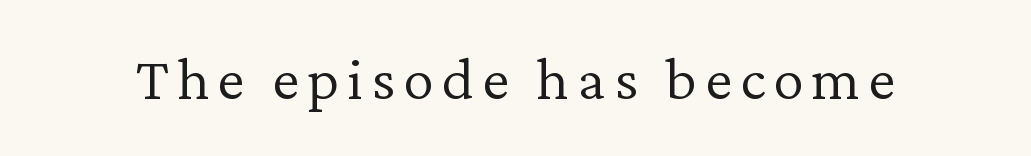
The image shows 62 px light serif type, upright; set not underlined; low stroke contrast and a medium x-height.
